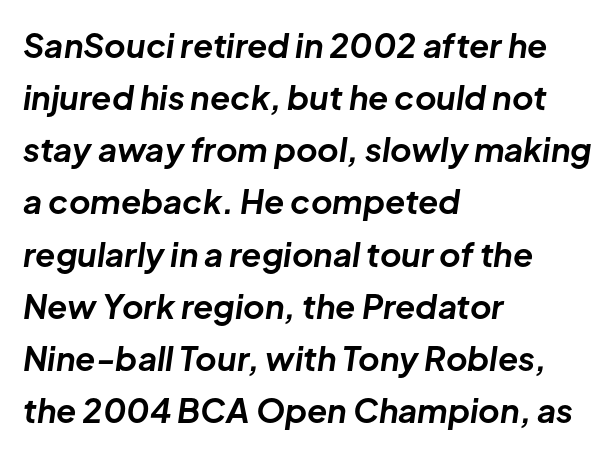
Strong, thick strokes mark this as bold type. All the whitespace from short lines collects on the right. Rows of type keep a routine distance in the vertical direction. A typesetter would call this proportional, since set widths differ per character.
